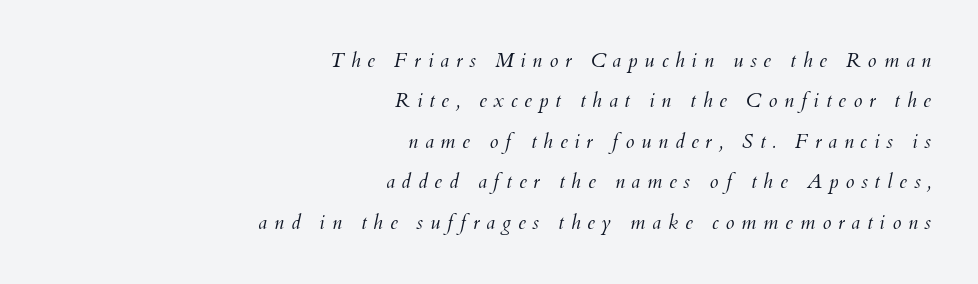
Q: Is the text bold? A: No.
Q: Is the text italic (slanted)? A: Yes, it leans right by about 12 degrees.
Q: Is the text underlined? A: No.
Q: How is the paragraph aligned? A: Right-aligned.
Q: Is the spacing between letters normal or unusually wide? A: Unusually wide.
Q: Is the spacing between lines tight, normal or loose? A: Loose.
